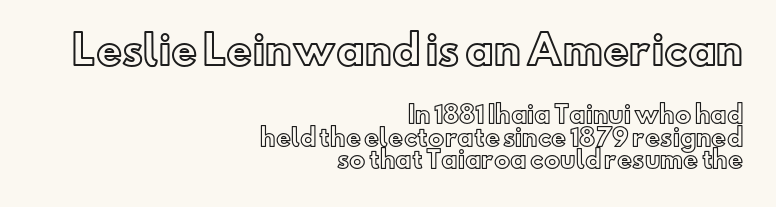
The rendering shrinks the type as you move from the upper chunk to the lower. Vertical spacing — tight. Alignment: flush right. The passage shown is typed in a proportional face where columns would drift.
